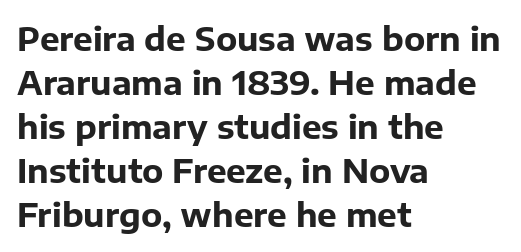
Do the characters align in a grid? No, the font is proportional. In terms of letterform style, serifs are entirely absent. The face used here has the dense, thick strokes of a bold. The rendering keeps characters at their native spacing.
